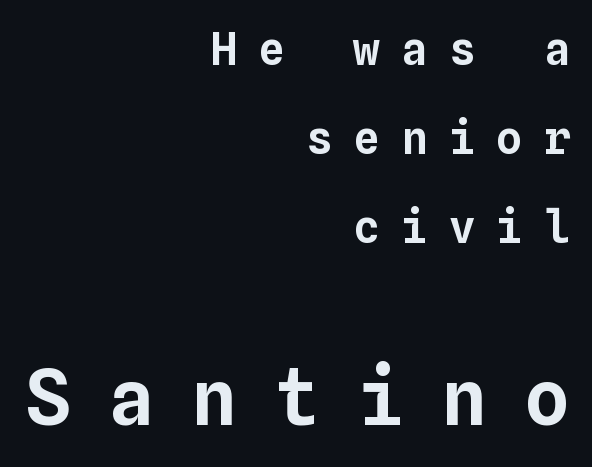
Q: Is the text italic (slanted)? A: No, it is upright.
Q: Is the text underlined? A: No.
Q: How is the paragraph aligned? A: Right-aligned.
Q: Is the spacing between letters normal or unusually wide? A: Unusually wide.
Q: Is the spacing between lines tight, normal or loose? A: Loose.
Q: Which block of text is set in a larger size, the first (top) or the second (bottom)? A: The second (bottom) one.
Q: Width (condensed, normal, or wide)? A: Normal.
Q: Stroke contrast? A: Low.
Q: x-height? A: Medium.
Q: Monospaced? A: Yes.
